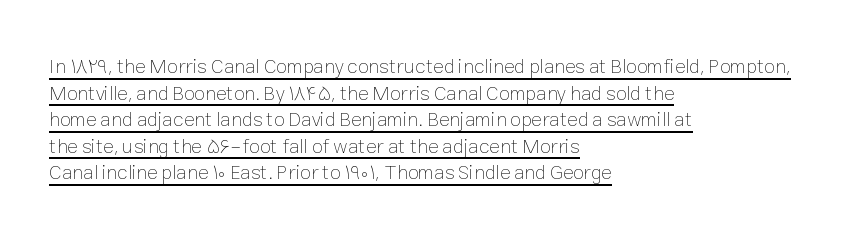
The image shows 20 px text type, upright; set left-aligned, normal line spacing (1.33x), normal letter spacing, underlined.
